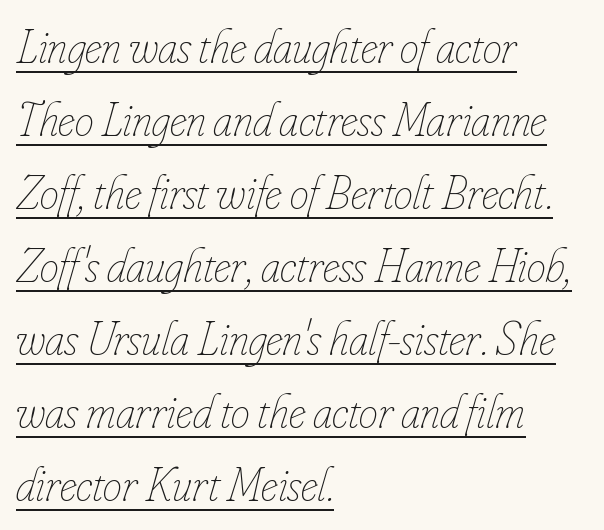
Q: Is the text bold? A: No.
Q: Is the text italic (slanted)? A: Yes, it leans right by about 16 degrees.
Q: Is the text underlined? A: Yes.
Q: How is the paragraph aligned? A: Left-aligned.
Q: Is the spacing between letters normal or unusually wide? A: Normal.
Q: Is the spacing between lines tight, normal or loose? A: Normal.
Q: Width (condensed, normal, or wide)? A: Condensed.
Q: Stroke contrast? A: Low.
Q: x-height? A: Small.
Q: Monospaced? A: No.
